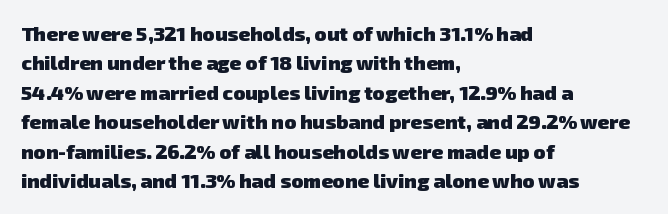
Stroke thickness is high; the sample reads as a true bold. Each new line begins a customary step beneath the previous one. Where is the straight margin? On the left. The type is set solid horizontally, with unmodified tracking. Descenders are the only things crossing below the line.
